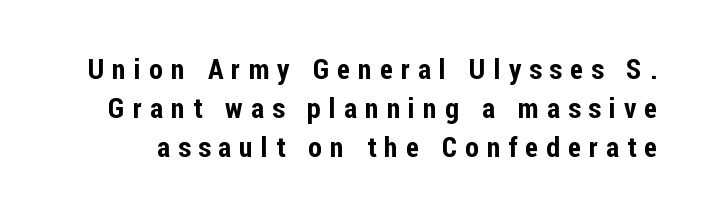
Observe the absence of serifs on each vertical stroke in this sample. The line texture is sparse and dotted thanks to wide tracking. Looks like regular typesetting: each glyph gets only the width it needs. The letters stand straight up with perfectly vertical stems. Baseline-to-baseline distance is the conventional proportion of letter height. Each row of text sits above clean, open space.
